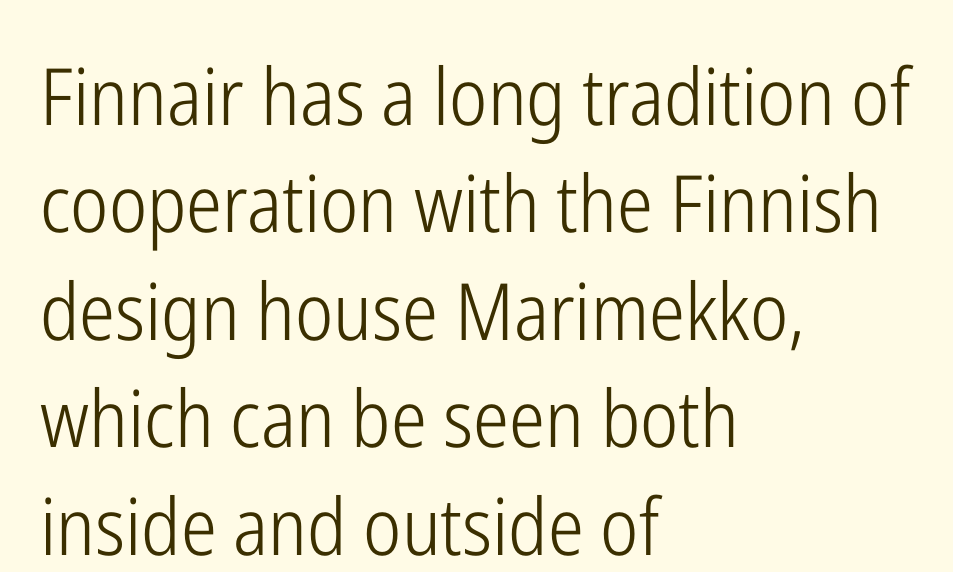
This block has exactly the height ordinary leading produces. Check under the words: just untouched page. Leftover space on each line is placed entirely after the last word. The rendering keeps characters at their native spacing. The cut favours lightness, reaching ordinary text weight at its darkest.
